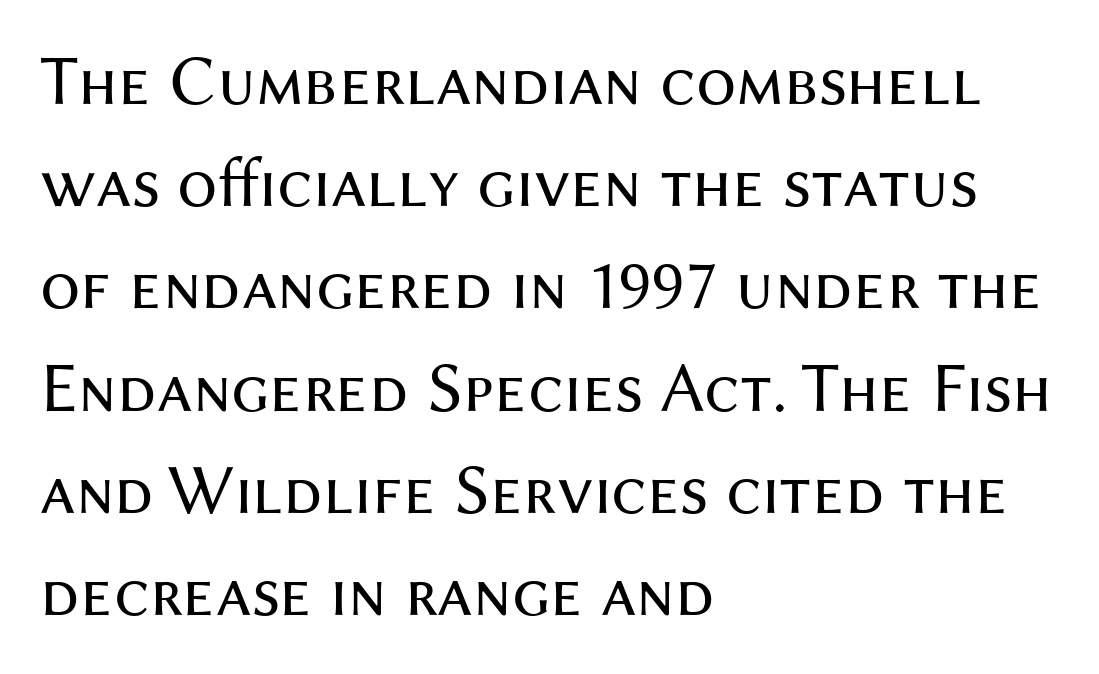
Q: Is the text bold? A: No.
Q: Is the text italic (slanted)? A: No, it is upright.
Q: Is the typeface a serif or a sans-serif typeface? A: Sans-serif.
Q: Is the text underlined? A: No.
Q: How is the paragraph aligned? A: Left-aligned.
Q: Is the spacing between letters normal or unusually wide? A: Normal.
Q: Is the spacing between lines tight, normal or loose? A: Normal.
Q: Width (condensed, normal, or wide)? A: Normal.
Q: Stroke contrast? A: Medium.
Q: x-height? A: Medium.
Q: Monospaced? A: No.
